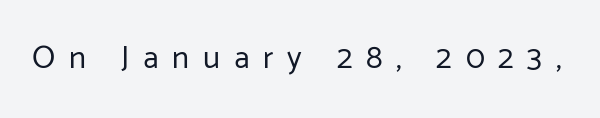
Unlike a traditional serif, this face leaves its strokes unadorned. Nothing heavy about these letters — not bold at all. Note the varied advance widths — an 'i' is clearly narrower than an 'm'. This is the regular roman posture of the typeface. The gap between lines stays unmarked. Loose tracking; the words dissolve into strings of separated letters.
